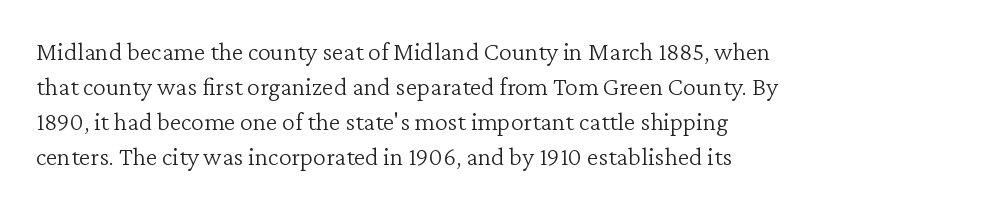
The image shows 26 px text type, upright; set left-aligned, normal line spacing (1.34x), normal letter spacing, not underlined.
